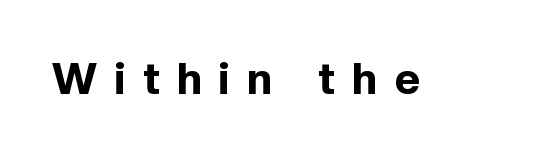
The image shows 44 px bold sans-serif type, upright; set unusually wide letter spacing (+0.4 em), not underlined; a medium x-height.
